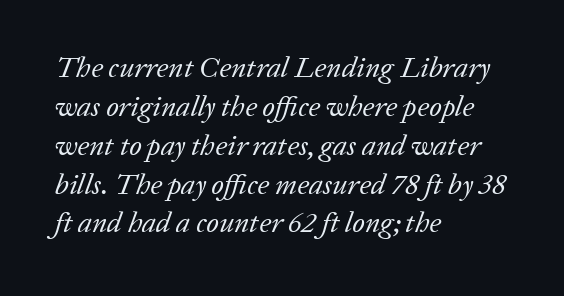
{"serif": "yes", "italic": "yes", "lean": "right", "slant_degrees": 20, "bold": "no", "weight": "regular", "width": "normal", "stroke_contrast": "low", "x_height": "medium", "monospaced": "no", "underline": "no", "align": "left", "line_spacing": "normal", "line_spacing_ratio": 1.34, "letter_spacing": "normal", "letter_spacing_em": 0.0, "glyph_px": 29}
